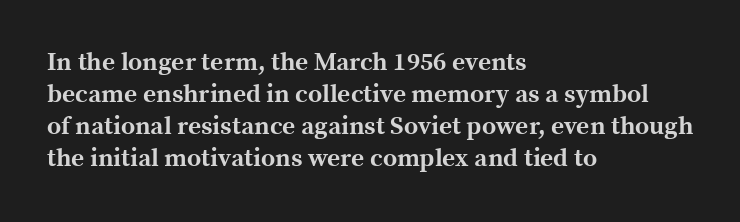
The typesetter chose a ragged-right arrangement here. The line texture is even and compact thanks to regular tracking. Summary of weight: heavy, a full bold. Vertically, the passage feels balanced, rows spaced as you'd expect. In terms of posture, this sample is upright.
